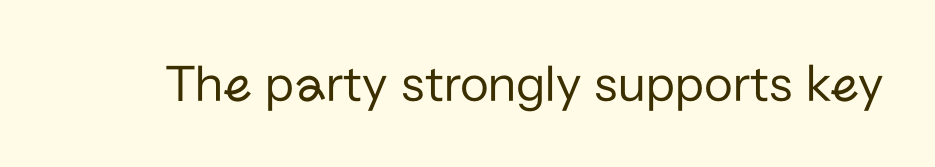
Q: Is the text bold? A: No.
Q: Is the text italic (slanted)? A: No, it is upright.
Q: Is the typeface a serif or a sans-serif typeface? A: Sans-serif.
Q: Is the text underlined? A: No.
Q: Is the spacing between letters normal or unusually wide? A: Normal.
Q: Width (condensed, normal, or wide)? A: Normal.
Q: Stroke contrast? A: Low.
Q: x-height? A: Medium.
Q: Monospaced? A: No.
